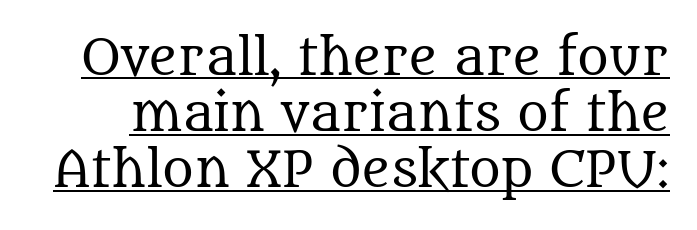
Q: Is the text bold? A: No.
Q: Is the text italic (slanted)? A: No, it is upright.
Q: Is the typeface a serif or a sans-serif typeface? A: Serif.
Q: Is the text underlined? A: Yes.
Q: Is the spacing between letters normal or unusually wide? A: Normal.
Q: Width (condensed, normal, or wide)? A: Normal.
Q: Stroke contrast? A: Medium.
Q: x-height? A: Large.
Q: Monospaced? A: No.
